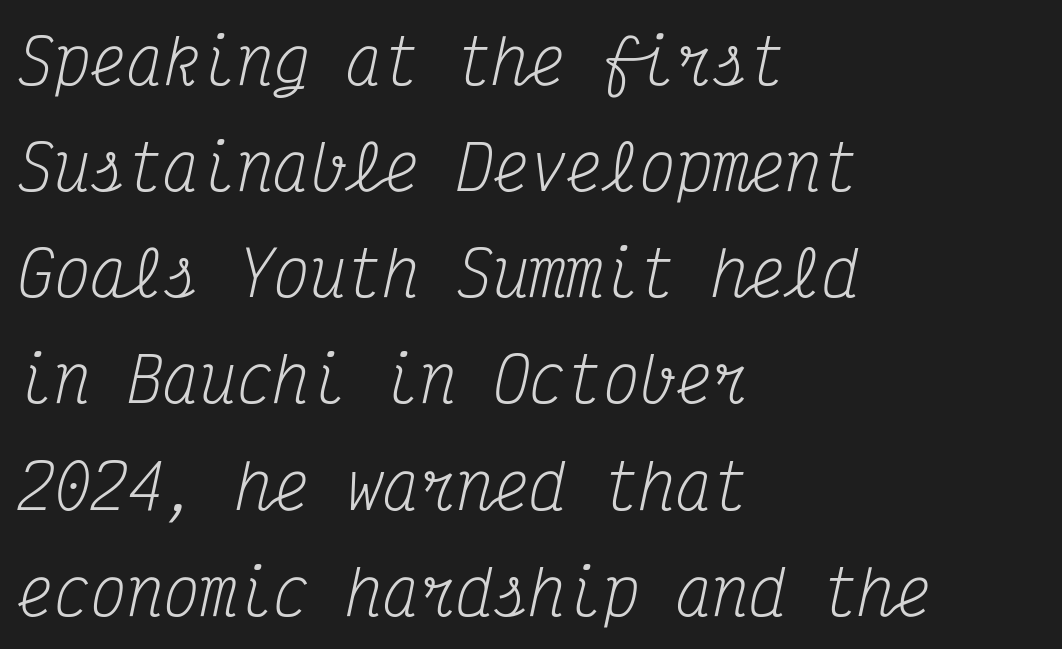
The image shows 61 px regular-weight, condensed serif type, italic (leaning right), monospaced; set left-aligned, line spacing 1.74x, normal letter spacing, not underlined; medium stroke contrast and a medium x-height.
